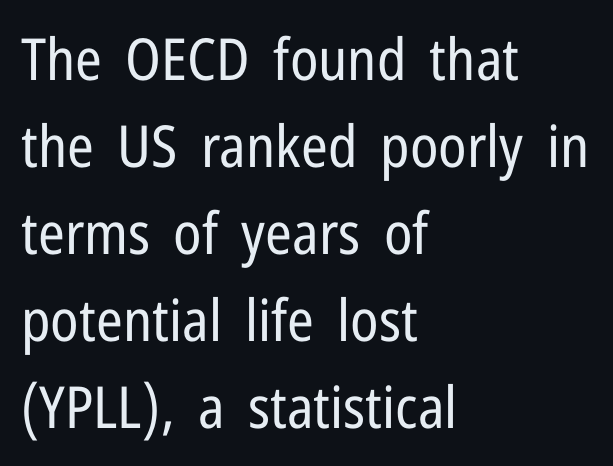
{"serif": "no", "italic": "no", "bold": "no", "weight": "regular", "width": "condensed", "stroke_contrast": "low", "x_height": "medium", "monospaced": "no", "underline": "no", "align": "left", "line_spacing": "normal", "line_spacing_ratio": 1.5, "letter_spacing": "normal", "letter_spacing_em": 0.0, "glyph_px": 58}
